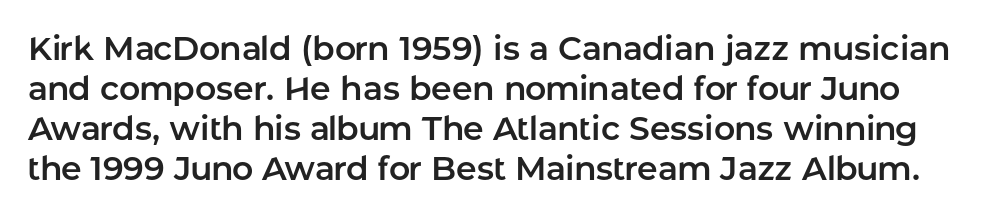
The image shows 33 px sans-serif type, upright; set line spacing 1.21x, normal letter spacing, not underlined; low stroke contrast and a medium x-height.
